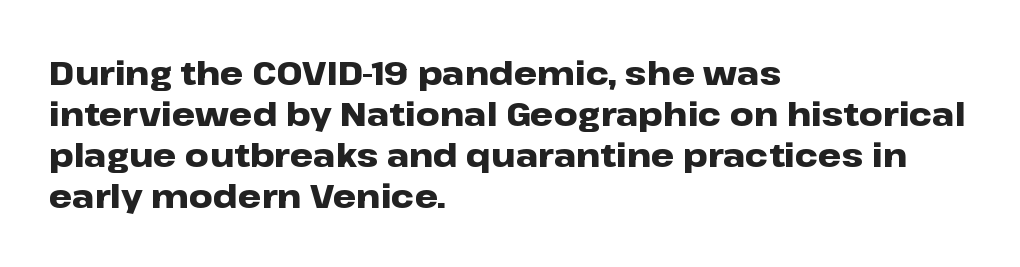
The image shows 33 px heavy, wide sans-serif type, upright; set left-aligned, line spacing 1.24x, normal letter spacing, not underlined; low stroke contrast and a medium x-height.
